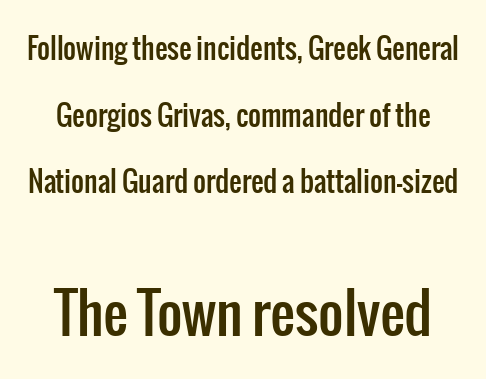
Only glyphs here, with clear space below each row. Typographically, this falls in the sans-serif category. Posture: vertical. Loosely led — the rows are spread out. Inter-character spacing is left at the font's built-in metrics. A typesetter would call this proportional, since set widths differ per character.
